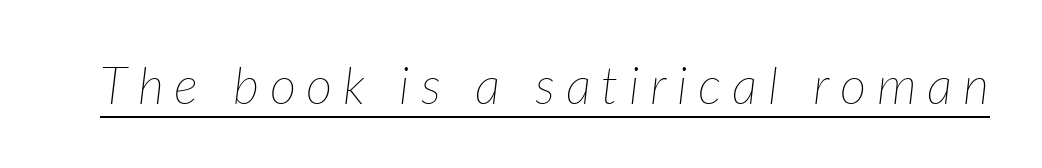
{"italic": "yes", "lean": "right", "slant_degrees": 7, "bold": "no", "weight": "thin", "width": "normal", "stroke_contrast": "low", "x_height": "medium", "monospaced": "no", "underline": "yes", "letter_spacing": "wide", "letter_spacing_em": 0.21, "glyph_px": 51}
